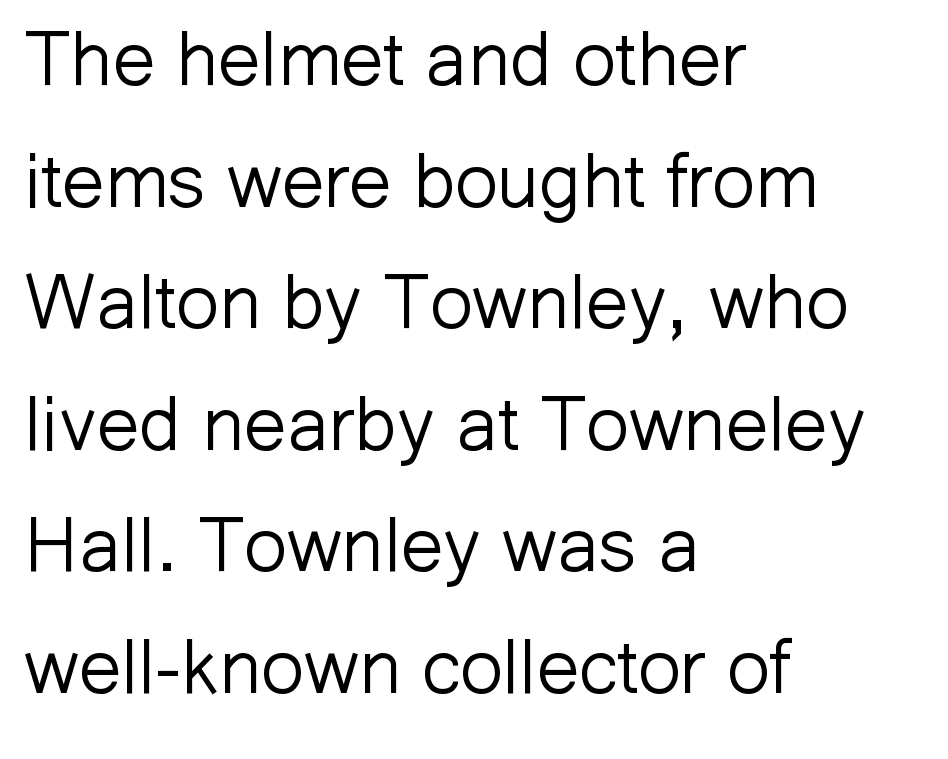
The image shows 76 px light sans-serif type, upright; set left-aligned, normal line spacing (1.6x), normal letter spacing, not underlined; low stroke contrast and a medium x-height.
